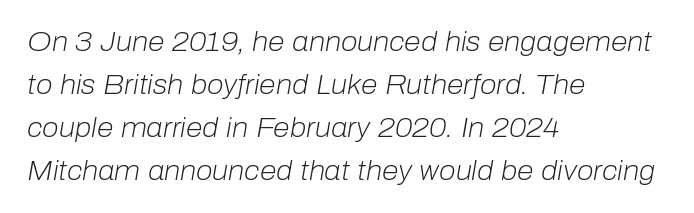
The image shows 27 px text type, italic (leaning right); set left-aligned, normal line spacing (1.59x), normal letter spacing, not underlined.
